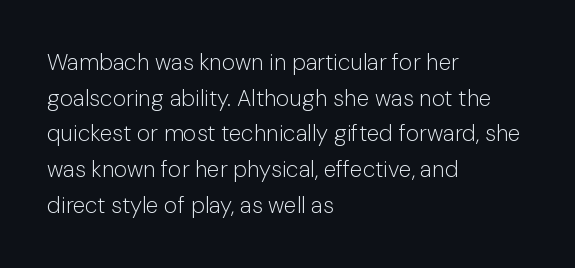
The image shows 23 px text type, upright; set left-aligned, normal line spacing (1.55x), normal letter spacing, not underlined.
